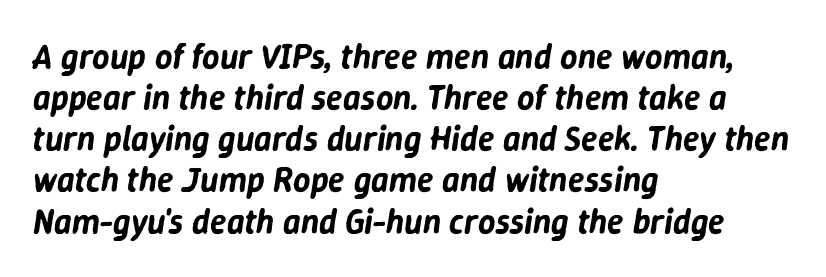
The image shows 34 px text type, italic (leaning right); set left-aligned, line spacing 1.21x, normal letter spacing, not underlined; low stroke contrast and a medium x-height.
